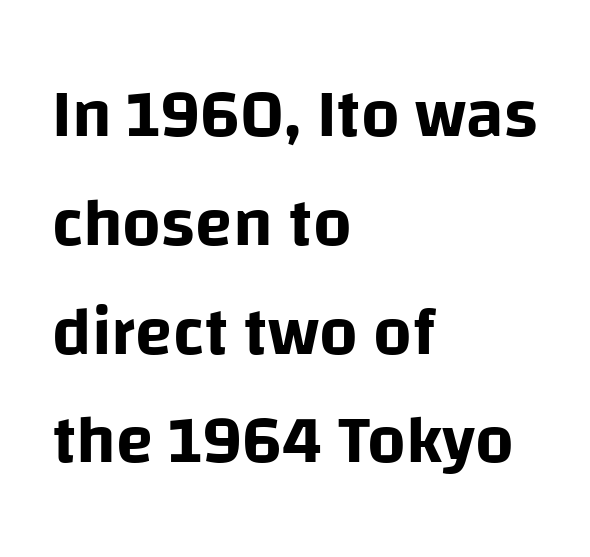
The image shows 68 px sans-serif type, upright; set left-aligned, normal line spacing (1.6x), normal letter spacing, not underlined; low stroke contrast and a large x-height.
